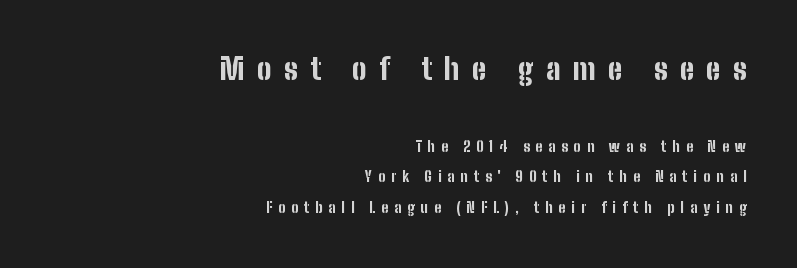
The lines are spread far apart with generous leading. The letters are spread apart with noticeably loose tracking. Note the varied advance widths — an 'i' is clearly narrower than an 'm'. Each line ends at the same right margin while the left side varies. In terms of letterform style, serifs are entirely absent. Posture: upright roman.
